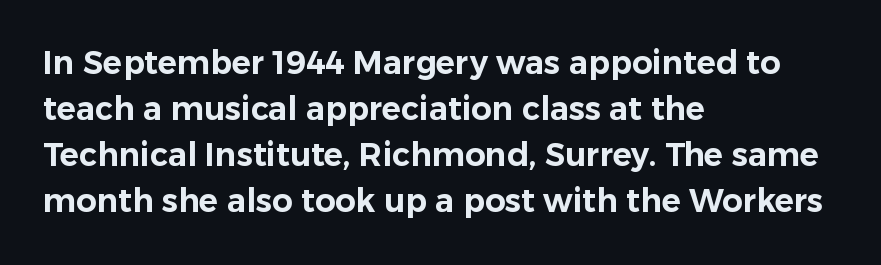
Q: Is the text italic (slanted)? A: No, it is upright.
Q: Is the typeface a serif or a sans-serif typeface? A: Sans-serif.
Q: Is the text underlined? A: No.
Q: How is the paragraph aligned? A: Left-aligned.
Q: Is the spacing between letters normal or unusually wide? A: Normal.
Q: Is the spacing between lines tight, normal or loose? A: Normal.
Q: Width (condensed, normal, or wide)? A: Normal.
Q: Stroke contrast? A: Low.
Q: x-height? A: Medium.
Q: Monospaced? A: No.
